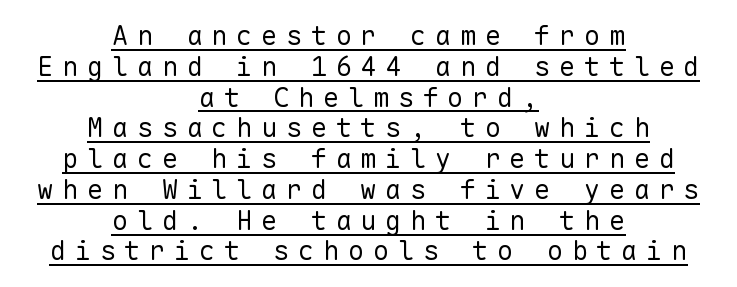
Q: Is the text bold? A: No.
Q: Is the text italic (slanted)? A: No, it is upright.
Q: Is the text underlined? A: Yes.
Q: How is the paragraph aligned? A: Centered.
Q: Is the spacing between letters normal or unusually wide? A: Unusually wide.
Q: Is the spacing between lines tight, normal or loose? A: Tight.
